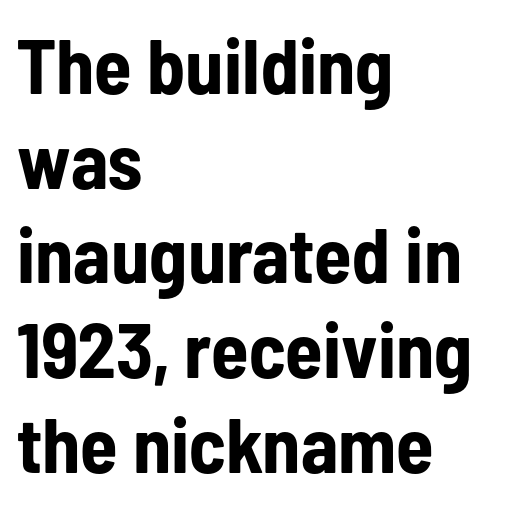
I'd describe the lettering as bold — thick and assertive. The rendering uses natural spacing where letterforms have individual widths. Posture: vertical. Check under the words: just untouched page. The font family rendered here belongs to the sans-serif group. In CSS terms this would be text-align: left.
